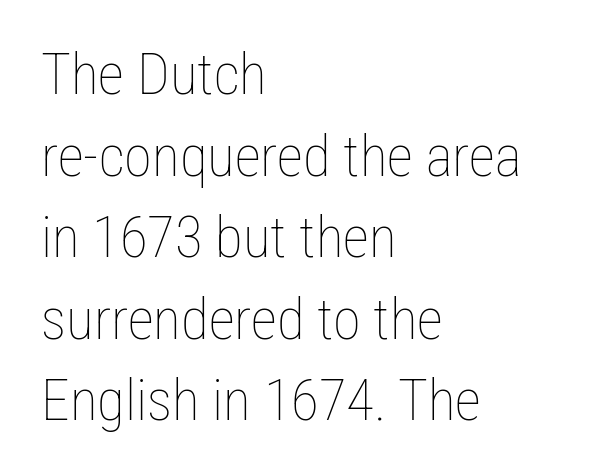
The image shows 57 px thin, condensed type, upright; set left-aligned, normal line spacing (1.43x), normal letter spacing, not underlined; low stroke contrast and a medium x-height.
